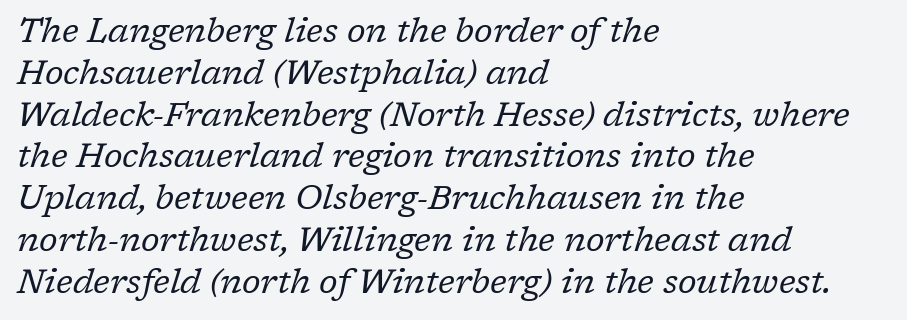
The image shows 34 px regular-weight serif type, italic (leaning right); set left-aligned, line spacing 1.23x, normal letter spacing, not underlined; low stroke contrast and a medium x-height.
